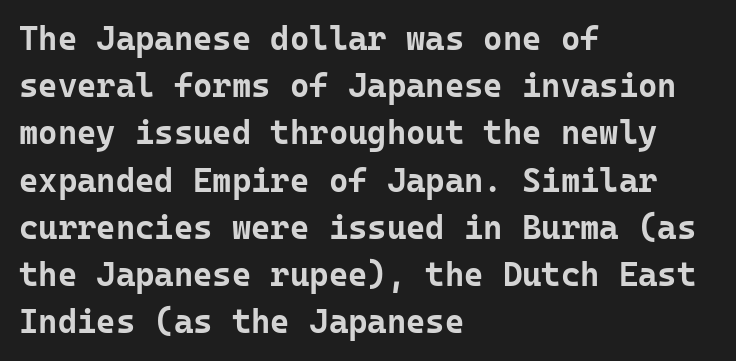
The image shows 33 px bold sans-serif type, upright, monospaced; set left-aligned, normal line spacing (1.43x), normal letter spacing, not underlined; low stroke contrast and a medium x-height.
